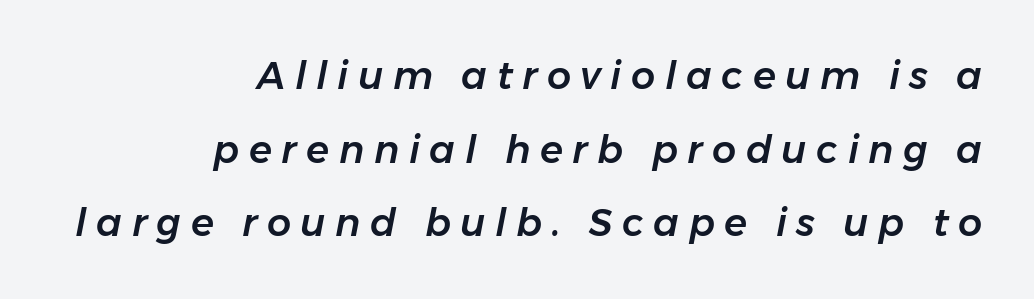
Q: Is the text italic (slanted)? A: Yes, it leans right by about 11 degrees.
Q: Is the text underlined? A: No.
Q: How is the paragraph aligned? A: Right-aligned.
Q: Is the spacing between letters normal or unusually wide? A: Unusually wide.
Q: Is the spacing between lines tight, normal or loose? A: Loose.
Q: Width (condensed, normal, or wide)? A: Normal.
Q: Stroke contrast? A: Low.
Q: x-height? A: Medium.
Q: Monospaced? A: No.
